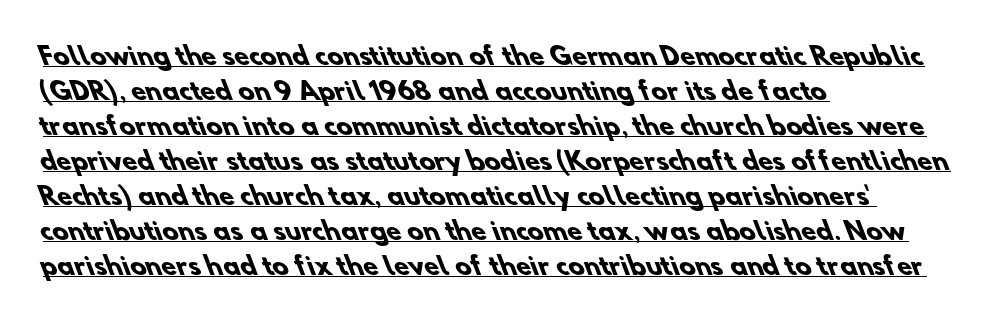
The image shows 24 px bold type; set left-aligned, normal line spacing (1.46x), normal letter spacing, underlined.
